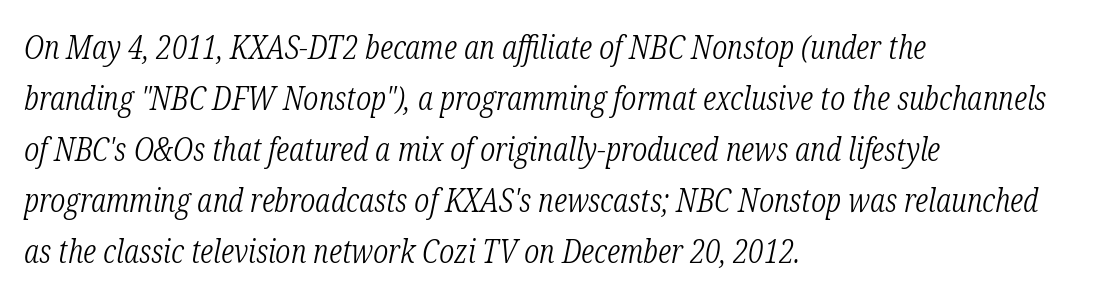
The horizontal fit of the characters is conventional and even. Examine the stroke ends and you'll spot serifs. The typography opts for an oblique posture over an upright one. Underlining? Definitely not there. This sample has the flowing, uneven cadence of proportional lettering. Compared with a typical body face, this is equally light or lighter still.
